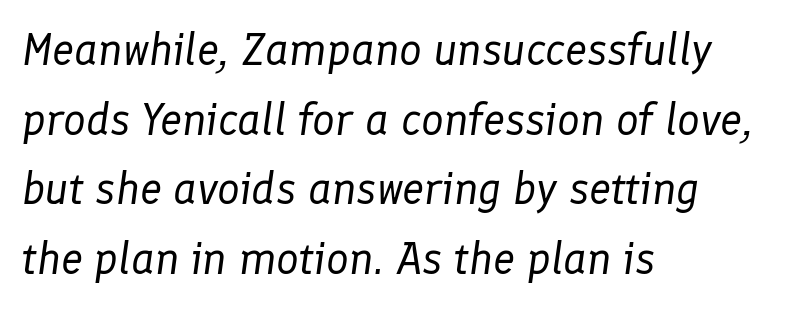
Q: Is the text bold? A: No.
Q: Is the text italic (slanted)? A: Yes, it leans right by about 8 degrees.
Q: Is the text underlined? A: No.
Q: How is the paragraph aligned? A: Left-aligned.
Q: Is the spacing between letters normal or unusually wide? A: Normal.
Q: Is the spacing between lines tight, normal or loose? A: Normal.
Q: Width (condensed, normal, or wide)? A: Normal.
Q: Stroke contrast? A: Low.
Q: x-height? A: Medium.
Q: Monospaced? A: No.
